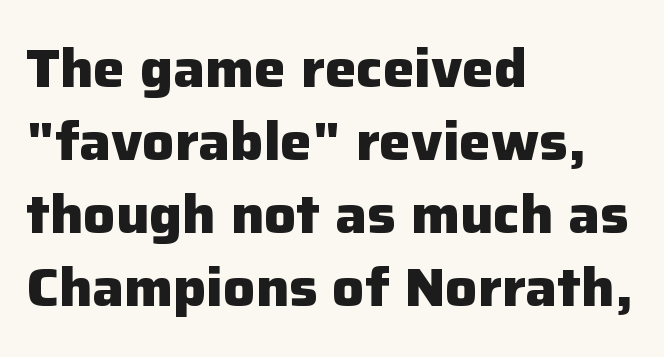
Spacing verdict: proportional, widths tailored to each character. In terms of posture, this sample is upright. I'd describe the lettering as bold — thick and assertive. Inter-character spacing is left at the font's built-in metrics. Leftover space on each line is placed entirely after the last word. The specimen omits any rule beneath the text block's lines.
